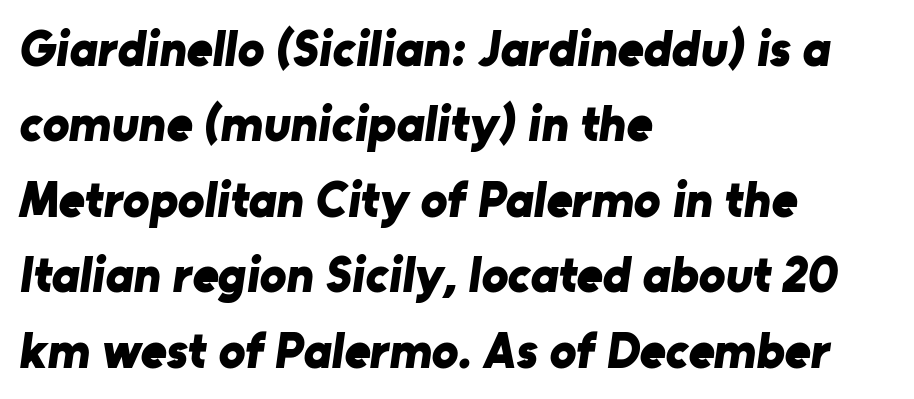
The glyphs have the mass of a bold cut. The face used here is a sans, in the tradition of grotesques and geometrics. Unmarked baselines from the first word to the last. The line-height multiplier appears to be the usual default.
